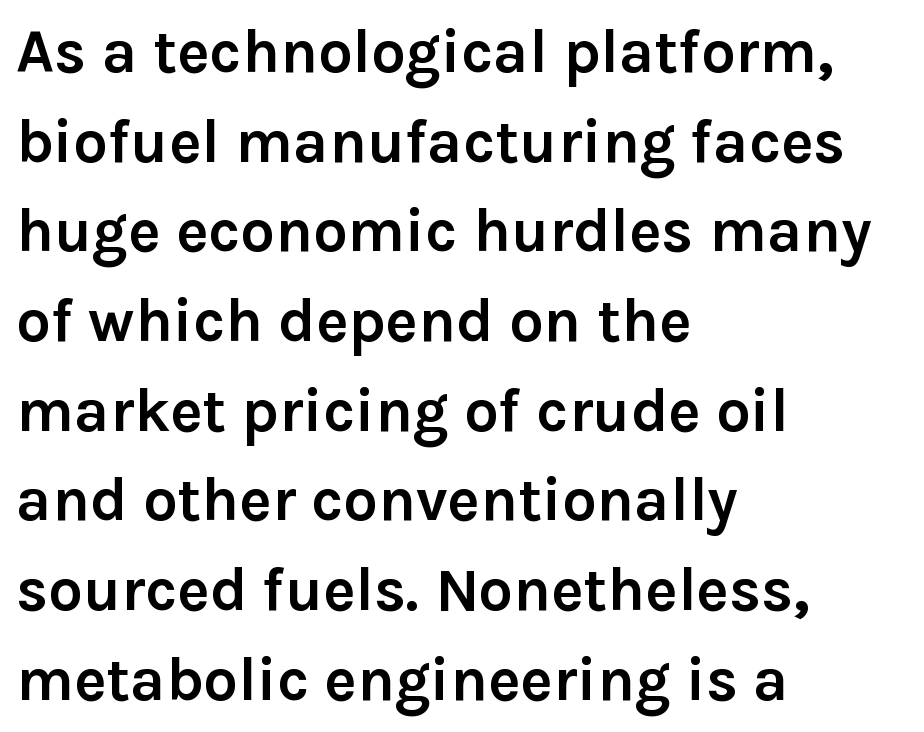
Students, this is bold: see how much ink each stroke carries. The zone under the glyphs is completely vacant. The rendering uses a moderate line-height, typical for paragraphs. Stroke terminals: plain, sans-serif.
